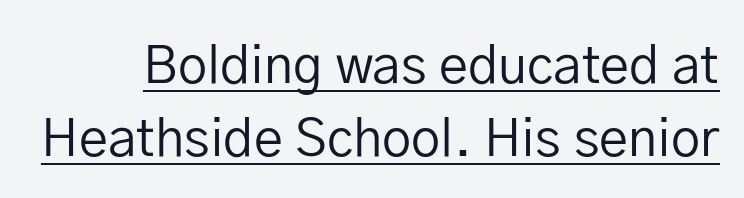
Q: Is the text bold? A: No.
Q: Is the text italic (slanted)? A: No, it is upright.
Q: Is the typeface a serif or a sans-serif typeface? A: Sans-serif.
Q: Is the text underlined? A: Yes.
Q: Is the spacing between letters normal or unusually wide? A: Normal.
Q: Is the spacing between lines tight, normal or loose? A: Normal.
Q: Width (condensed, normal, or wide)? A: Normal.
Q: Stroke contrast? A: Low.
Q: x-height? A: Medium.
Q: Monospaced? A: No.
